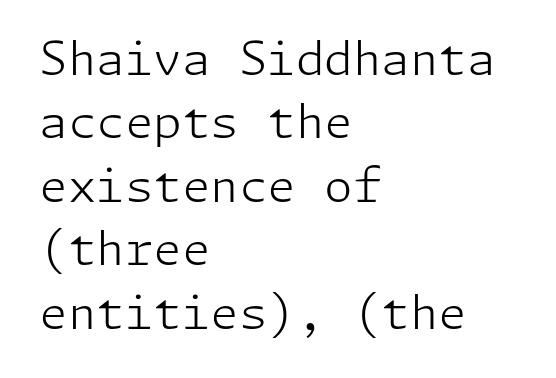
Typeset ragged right — the left edge is the straight one. The zone under the glyphs is completely vacant. The typesetting does not lean heavy: it is not bold. In terms of posture, this sample is upright. Reading down the column, the eye jumps a familiar distance to each next line. The rendering keeps characters at their native spacing.
